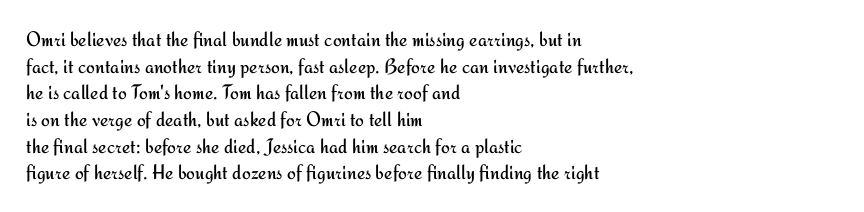
The image shows 21 px text type, upright; set left-aligned, normal line spacing (1.27x), normal letter spacing, not underlined.
